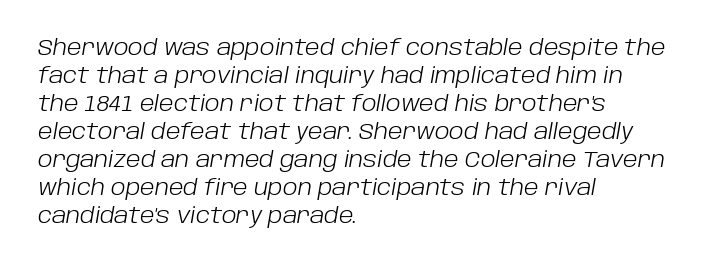
Q: Is the text bold? A: No.
Q: Is the text italic (slanted)? A: Yes, it leans right by about 10 degrees.
Q: Is the text underlined? A: No.
Q: How is the paragraph aligned? A: Left-aligned.
Q: Is the spacing between letters normal or unusually wide? A: Normal.
Q: Is the spacing between lines tight, normal or loose? A: Normal.
